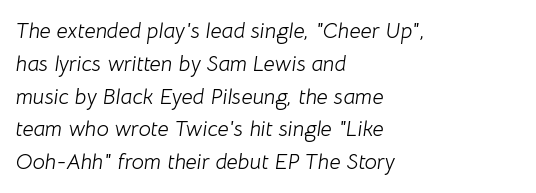
The image shows 22 px text type, italic (leaning right); set left-aligned, normal line spacing (1.49x), normal letter spacing, not underlined.
